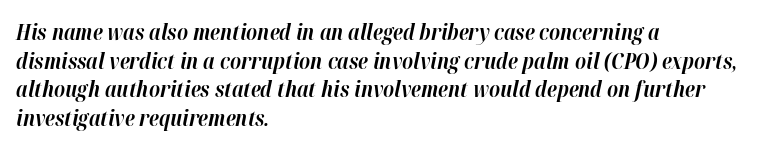
Students, note that the glyphs here touch the page at normal intervals. Pretty heavy lettering here — definitely bold. Casual observation: everything's shoved over to the left. The whole block is typeset with a tilt.
